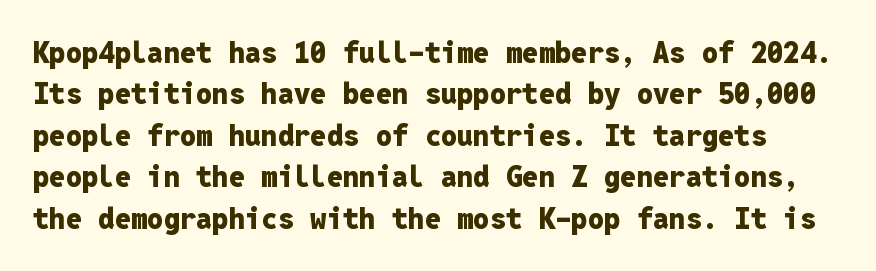
The image shows 29 px heavy sans-serif type, upright, monospaced; set normal line spacing (1.43x), normal letter spacing, not underlined; low stroke contrast and a medium x-height.
